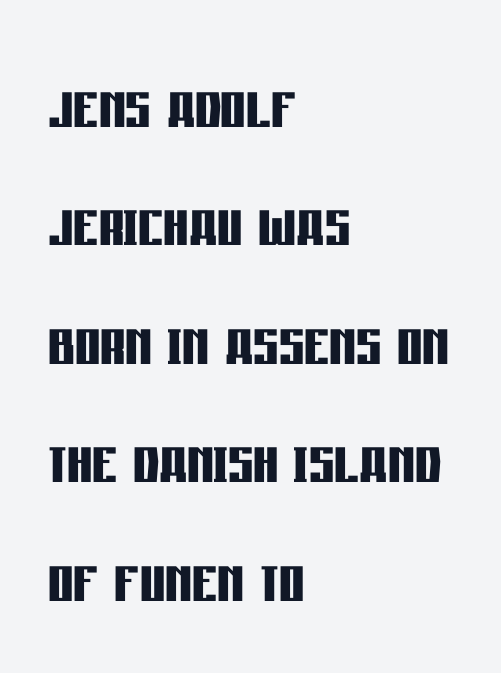
Q: Is the text bold? A: Yes.
Q: Is the text italic (slanted)? A: No, it is upright.
Q: Is the typeface a serif or a sans-serif typeface? A: Sans-serif.
Q: Is the text underlined? A: No.
Q: How is the paragraph aligned? A: Left-aligned.
Q: Is the spacing between letters normal or unusually wide? A: Normal.
Q: Is the spacing between lines tight, normal or loose? A: Normal.
Q: Width (condensed, normal, or wide)? A: Condensed.
Q: Stroke contrast? A: Low.
Q: x-height? A: Large.
Q: Monospaced? A: No.
